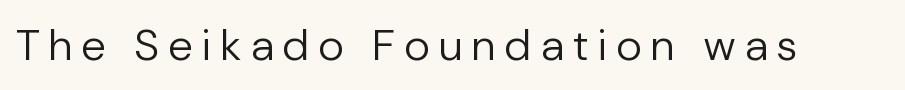
Ascenders rise straight up at ninety degrees. The face used here is proportionally spaced, like ordinary book or web type. The gap between lines stays unmarked. Tracking value appears strongly positive — letters spread wide. No extra ink here — the face is not bold. The characters display no serif detailing; their extremities are plain.
